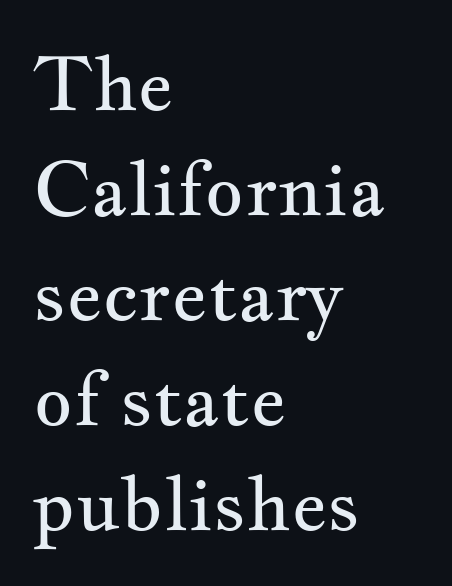
Q: Is the text bold? A: No.
Q: Is the text italic (slanted)? A: No, it is upright.
Q: Is the typeface a serif or a sans-serif typeface? A: Serif.
Q: Is the text underlined? A: No.
Q: How is the paragraph aligned? A: Left-aligned.
Q: Is the spacing between letters normal or unusually wide? A: Normal.
Q: Is the spacing between lines tight, normal or loose? A: Normal.
Q: Width (condensed, normal, or wide)? A: Wide.
Q: Stroke contrast? A: Medium.
Q: x-height? A: Small.
Q: Monospaced? A: No.
